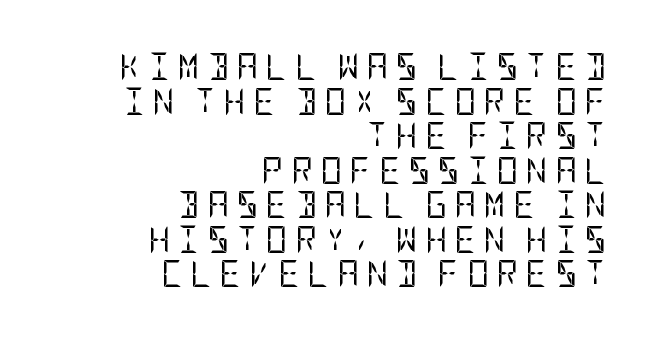
The image shows 27 px text type, upright; set right-aligned, normal line spacing (1.28x), unusually wide letter spacing (+0.27 em), not underlined.
